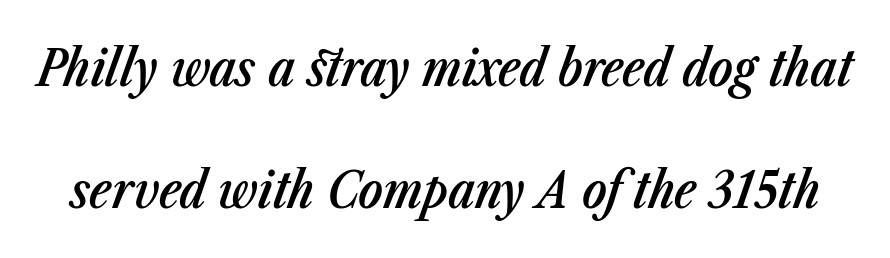
{"italic": "yes", "lean": "right", "slant_degrees": 23, "bold": "semi", "weight": "semibold", "width": "condensed", "stroke_contrast": "low", "x_height": "medium", "monospaced": "no", "underline": "no", "line_spacing": "loose", "line_spacing_ratio": 2.39, "letter_spacing": "normal", "letter_spacing_em": 0.0, "glyph_px": 51}
